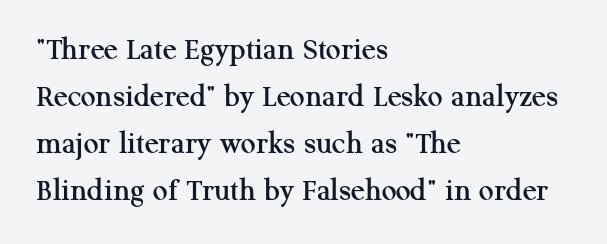
The image shows 33 px serif type, upright; set left-aligned, normal line spacing (1.42x), normal letter spacing, not underlined; medium stroke contrast and a medium x-height.
